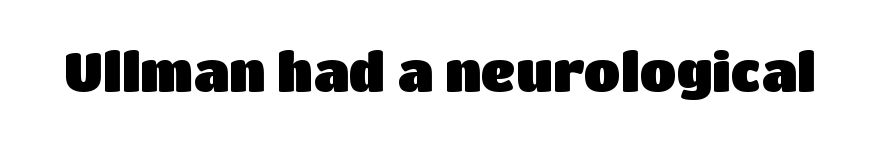
{"serif": "no", "italic": "no", "width": "normal", "stroke_contrast": "low", "x_height": "large", "monospaced": "no", "underline": "no", "letter_spacing": "normal", "letter_spacing_em": 0.0, "glyph_px": 54}
